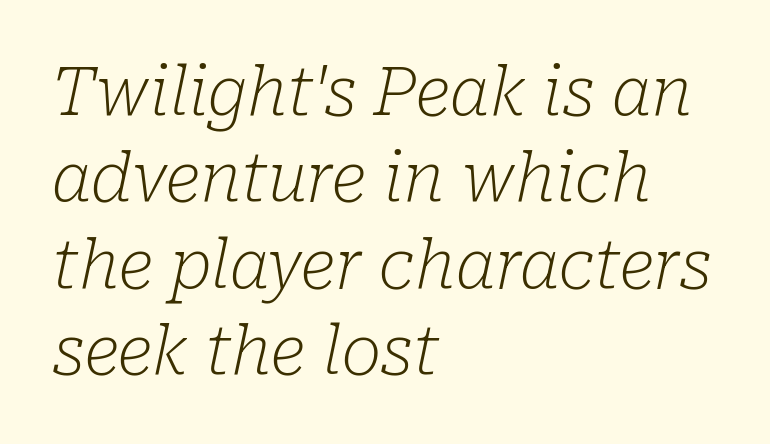
Is this a heavy cut? Hardly; it is regular or lighter. The rendering shows small feet on the letterforms — a serif design. The foot of each line stays bare and open. Varying glyph widths throughout — classic text-font behaviour. The passage shown has conventional tracking throughout. The space between consecutive lines is moderate.
